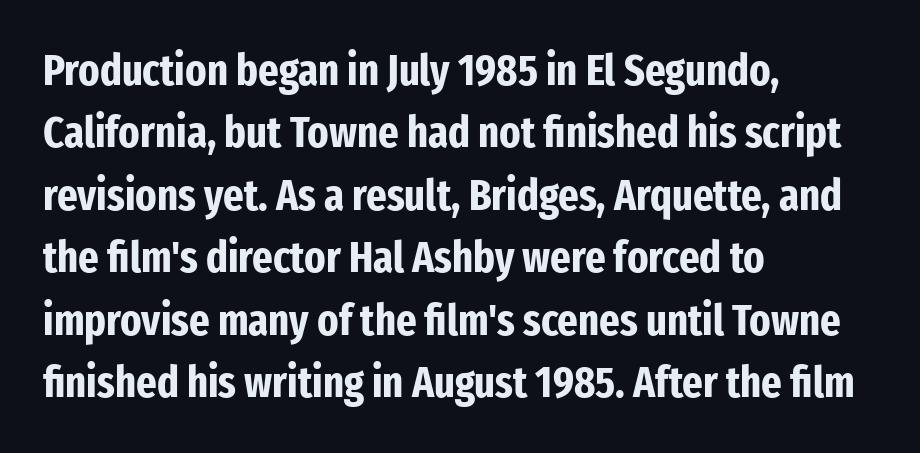
The image shows 44 px bold, condensed sans-serif type, upright; set left-aligned, normal line spacing (1.42x), normal letter spacing, not underlined; low stroke contrast and a medium x-height.
